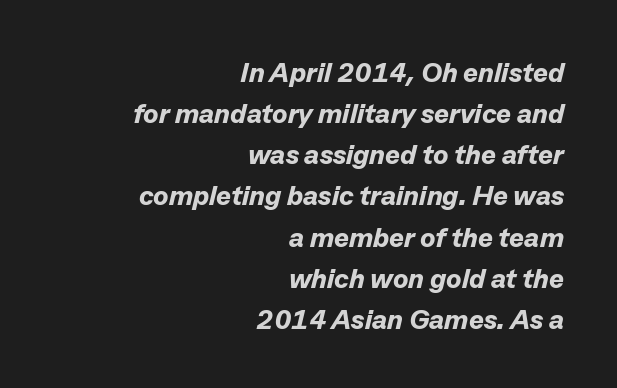
These lines keep a tight, regular rhythm from letter to letter. Clear beneath every line of the passage. These lines are rendered in a variable-pitch font. Weight check: bold — yes, fully.
